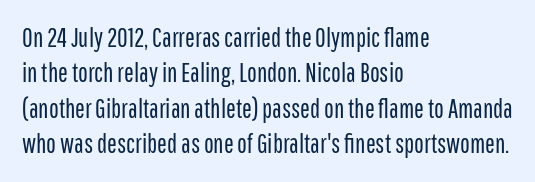
Vertically, the passage feels balanced, rows spaced as you'd expect. No italicization has been applied; the sample stays upright. A bare baseline throughout the passage. Think standard paragraph weight, or any step lighter than that.
